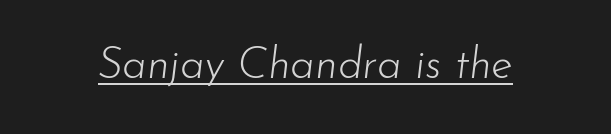
When letters slant like this, we call the style italic. Compared with typical body copy, the letter spacing here is the same. The strokes carry an ordinary text weight at most. The specimen includes a rule beneath the text block's lines. Think of a printed novel: that variable character pitch is what you see here.
